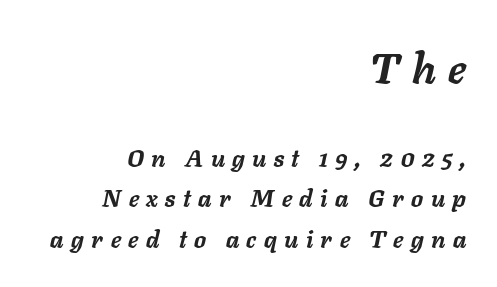
Q: Is the text bold? A: Yes.
Q: Is the text italic (slanted)? A: Yes, it leans right by about 11 degrees.
Q: Is the text underlined? A: No.
Q: How is the paragraph aligned? A: Right-aligned.
Q: Is the spacing between letters normal or unusually wide? A: Unusually wide.
Q: Is the spacing between lines tight, normal or loose? A: Normal.
Q: Which block of text is set in a larger size, the first (top) or the second (bottom)? A: The first (top) one.
Q: Width (condensed, normal, or wide)? A: Normal.
Q: Stroke contrast? A: Low.
Q: x-height? A: Medium.
Q: Monospaced? A: No.
